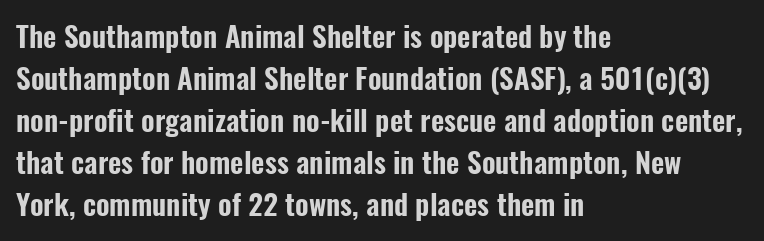
The image shows 29 px condensed sans-serif type, upright; set left-aligned, normal line spacing (1.45x), normal letter spacing, not underlined; low stroke contrast and a medium x-height.
